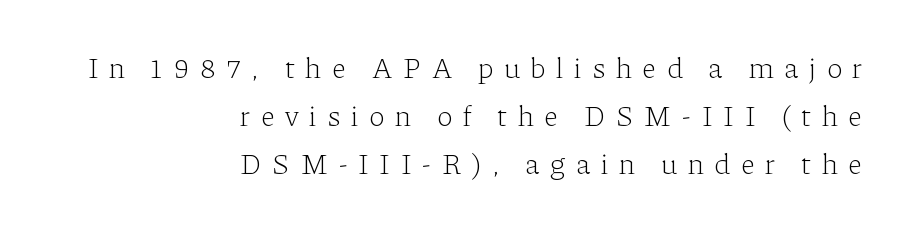
Q: Is the text bold? A: No.
Q: Is the text italic (slanted)? A: No, it is upright.
Q: Is the typeface a serif or a sans-serif typeface? A: Serif.
Q: Is the text underlined? A: No.
Q: How is the paragraph aligned? A: Right-aligned.
Q: Is the spacing between letters normal or unusually wide? A: Unusually wide.
Q: Is the spacing between lines tight, normal or loose? A: Normal.
Q: Width (condensed, normal, or wide)? A: Normal.
Q: Stroke contrast? A: Low.
Q: x-height? A: Medium.
Q: Monospaced? A: No.
